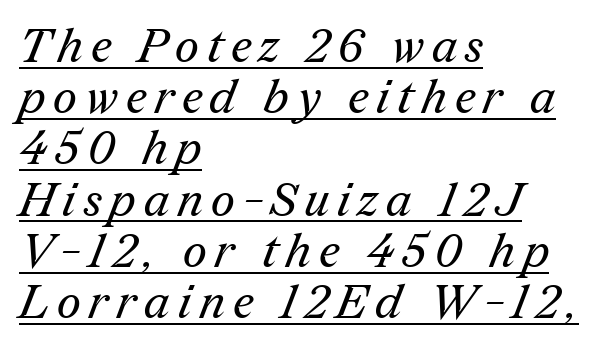
{"serif": "yes", "bold": "no", "weight": "regular", "width": "normal", "stroke_contrast": "medium", "x_height": "medium", "monospaced": "no", "underline": "yes", "align": "left", "line_spacing": "tight", "line_spacing_ratio": 1.09, "glyph_px": 47}
